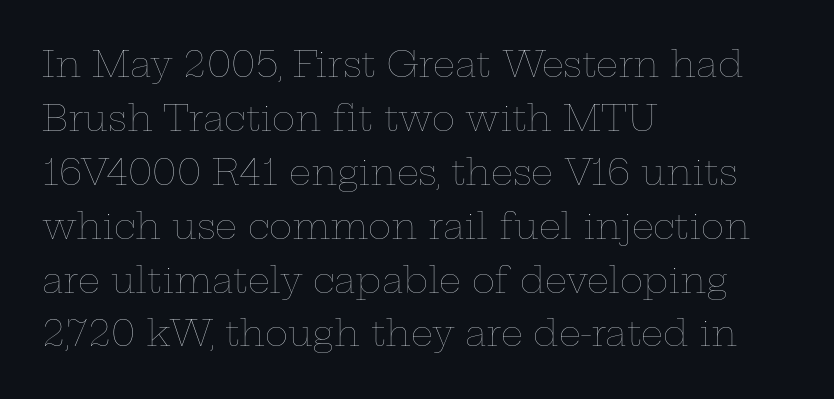
These lines are rendered in a variable-pitch font. Nobody drew a line under any word here. Is the stroke heavy? The answer is a plain regular-or-lighter. Compared with a centered layout, this one pins lines to the left instead. The letters sit at their default tracking, neither squeezed nor spread.
